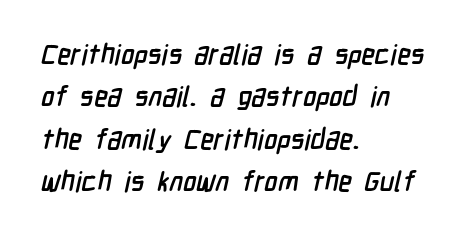
The passage shown is typed in a proportional face where columns would drift. Visually the block forms a straight wall on the left and a jagged coastline on the right. Line spacing here is normal. The foot of each line stays bare and open. Letterform terminals end flat and unadorned throughout the passage.
